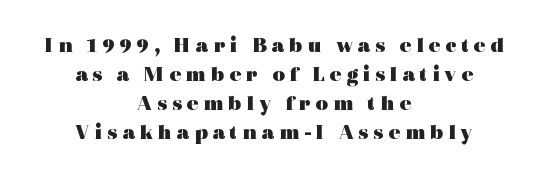
Q: Is the text bold? A: Yes.
Q: Is the text italic (slanted)? A: No, it is upright.
Q: Is the text underlined? A: No.
Q: How is the paragraph aligned? A: Centered.
Q: Is the spacing between letters normal or unusually wide? A: Unusually wide.
Q: Is the spacing between lines tight, normal or loose? A: Normal.
